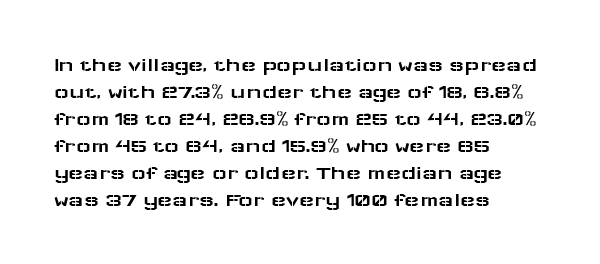
One-word summary of the alignment: left. The words here are not underlined. The passage shown stacks its lines at a standard gap. These lines were composed using upright roman letters.
